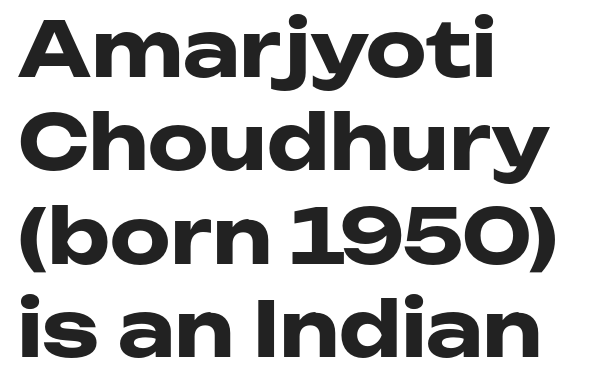
Q: Is the text bold? A: Yes.
Q: Is the text italic (slanted)? A: No, it is upright.
Q: Is the typeface a serif or a sans-serif typeface? A: Sans-serif.
Q: Is the text underlined? A: No.
Q: How is the paragraph aligned? A: Left-aligned.
Q: Is the spacing between letters normal or unusually wide? A: Normal.
Q: Width (condensed, normal, or wide)? A: Wide.
Q: Stroke contrast? A: Low.
Q: x-height? A: Medium.
Q: Monospaced? A: No.
